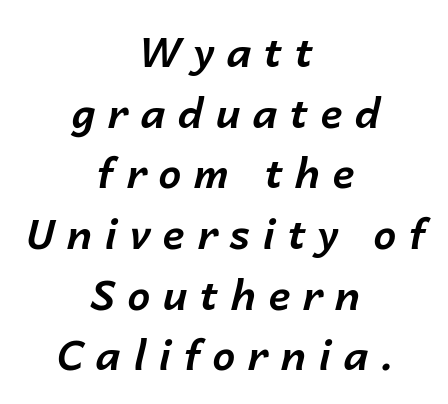
Q: Is the text bold? A: Yes.
Q: Is the text italic (slanted)? A: Yes, it leans right by about 14 degrees.
Q: Is the text underlined? A: No.
Q: How is the paragraph aligned? A: Centered.
Q: Is the spacing between letters normal or unusually wide? A: Unusually wide.
Q: Is the spacing between lines tight, normal or loose? A: Normal.
Q: Width (condensed, normal, or wide)? A: Normal.
Q: Stroke contrast? A: Low.
Q: x-height? A: Medium.
Q: Monospaced? A: No.
